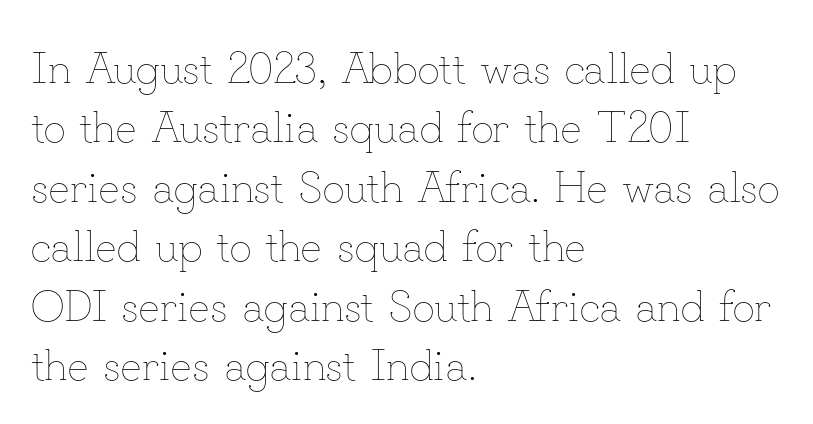
Tracking here is standard; glyphs follow each other at the usual distance. Here the designer chose a conventional face with non-uniform glyph widths. Summary of vertical rhythm: regular, with standard interline spacing. Stems and bowls with no extra thickness — not bold. The letters stand upright; this is a roman face.
